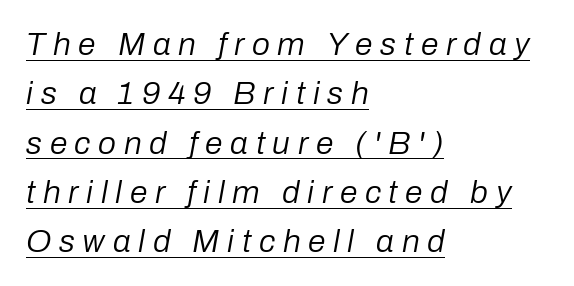
The image shows 32 px regular-weight type, italic (leaning right); set left-aligned, normal line spacing (1.54x), unusually wide letter spacing (+0.24 em), underlined; low stroke contrast and a medium x-height.
